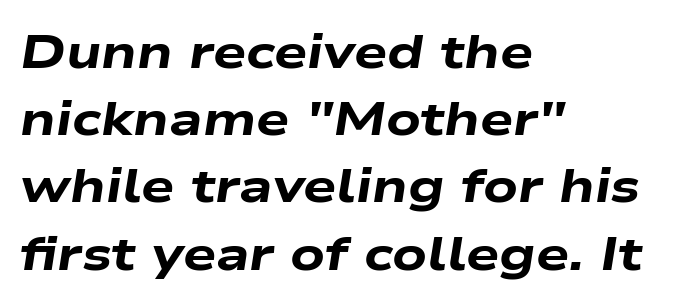
{"italic": "yes", "lean": "right", "slant_degrees": 9, "bold": "yes", "weight": "heavy", "width": "wide", "stroke_contrast": "low", "x_height": "medium", "monospaced": "no", "underline": "no", "align": "left", "line_spacing": "normal", "line_spacing_ratio": 1.43, "letter_spacing": "normal", "letter_spacing_em": 0.0, "glyph_px": 47}
